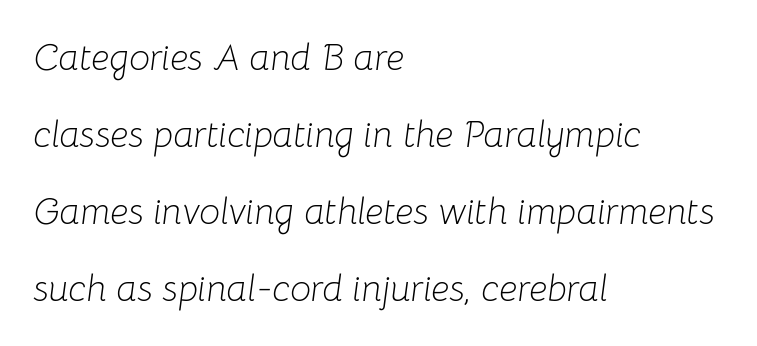
Q: Is the text bold? A: No.
Q: Is the text italic (slanted)? A: Yes, it leans right by about 8 degrees.
Q: Is the text underlined? A: No.
Q: How is the paragraph aligned? A: Left-aligned.
Q: Is the spacing between letters normal or unusually wide? A: Normal.
Q: Is the spacing between lines tight, normal or loose? A: Loose.
Q: Width (condensed, normal, or wide)? A: Normal.
Q: Stroke contrast? A: Low.
Q: x-height? A: Medium.
Q: Monospaced? A: No.
